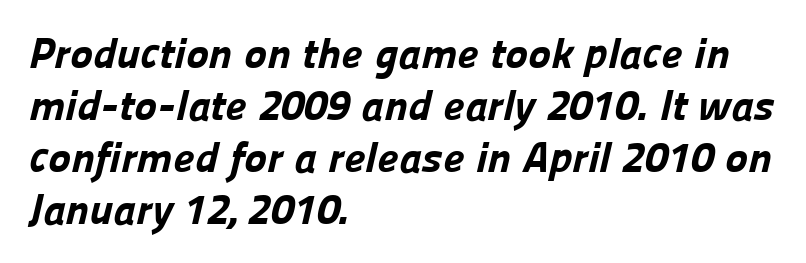
{"serif": "no", "bold": "yes", "weight": "bold", "width": "normal", "stroke_contrast": "low", "x_height": "medium", "monospaced": "no", "underline": "no", "align": "left", "line_spacing_ratio": 1.21, "letter_spacing": "normal", "letter_spacing_em": 0.0, "glyph_px": 43}
